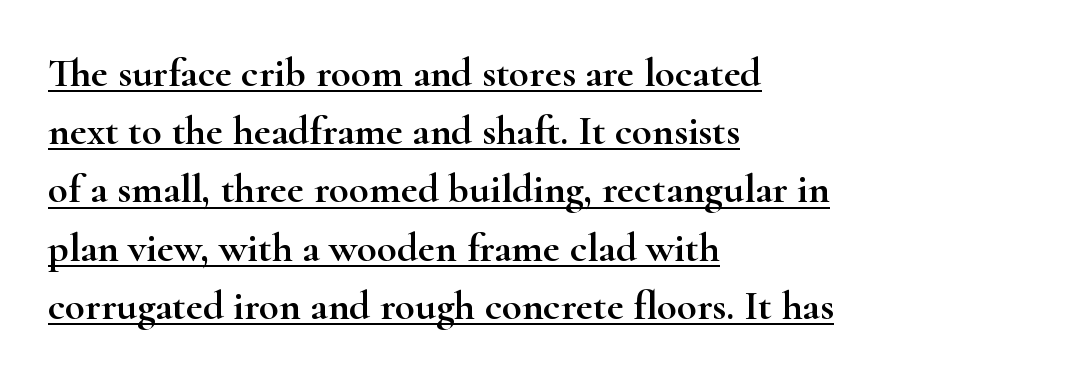
{"serif": "yes", "italic": "no", "width": "wide", "stroke_contrast": "high", "x_height": "small", "monospaced": "no", "underline": "yes", "align": "left", "line_spacing": "normal", "line_spacing_ratio": 1.42, "letter_spacing": "normal", "letter_spacing_em": 0.0, "glyph_px": 41}
